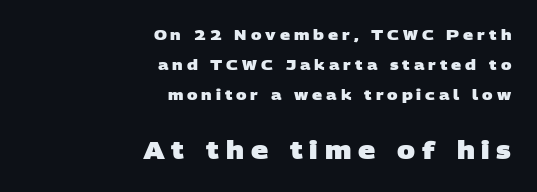
The paragraph has a hard right edge and a soft left edge. This sample uses expanded letter spacing, leaving extra air between glyphs. The block of text is sparse from top to bottom, with ample space between rows. Strong, thick strokes mark this as bold type. These two chunks differ in scale, with the bottom chunk taking the larger measure.
